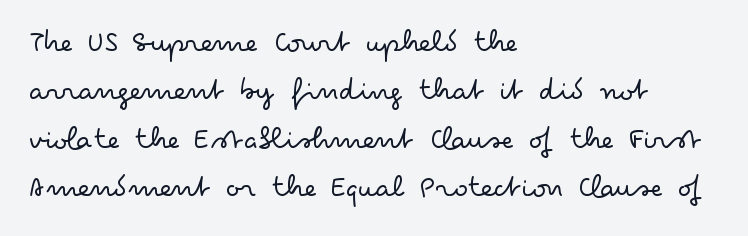
{"serif": "no", "italic": "no", "bold": "no", "weight": "light", "width": "wide", "stroke_contrast": "low", "x_height": "small", "monospaced": "no", "underline": "no", "align": "left", "line_spacing": "normal", "line_spacing_ratio": 1.51, "letter_spacing": "normal", "letter_spacing_em": 0.0, "glyph_px": 32}
